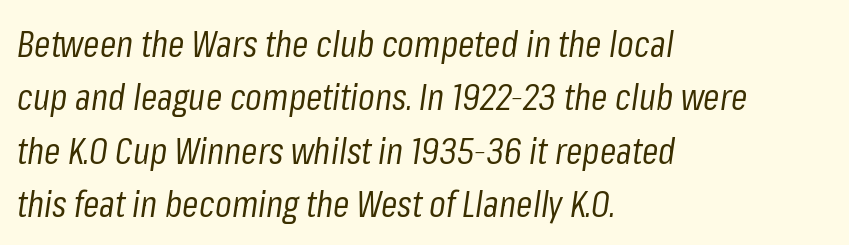
The image shows 37 px regular-weight, condensed type, italic (leaning right); set left-aligned, normal line spacing (1.44x), normal letter spacing, not underlined; low stroke contrast and a medium x-height.
